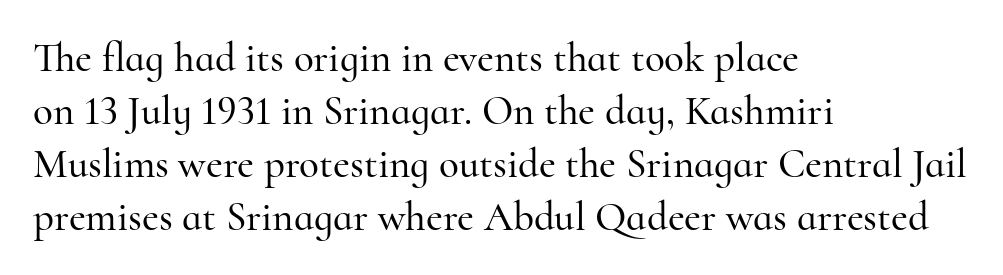
Caption: standard tracking, unaltered. Horizontal alignment here is leftward, the default for most running prose. Does the lettering tilt? It doesn't — this is upright. In terms of leading, this rendering sits right in the middle. The space directly below the letters is spotless. You can tell from the footed stems that serif type was used.
